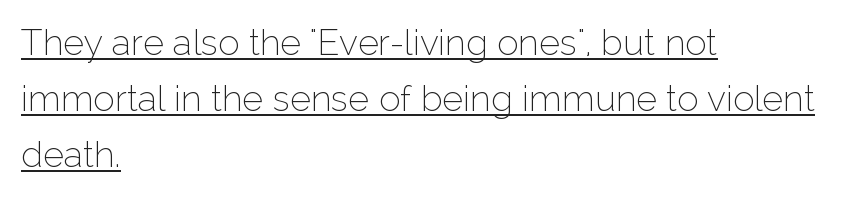
The image shows 36 px thin sans-serif type, upright; set left-aligned, normal line spacing (1.56x), normal letter spacing, underlined; low stroke contrast and a medium x-height.
